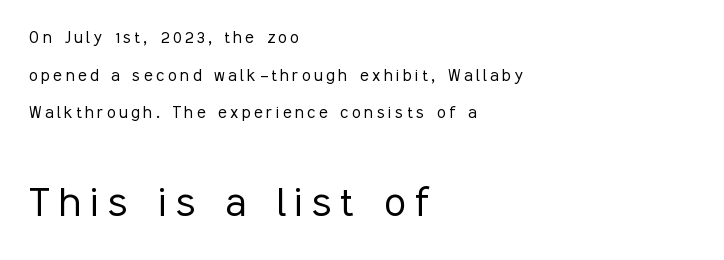
Q: Is the text bold? A: No.
Q: Is the text italic (slanted)? A: No, it is upright.
Q: Is the typeface a serif or a sans-serif typeface? A: Sans-serif.
Q: Is the text underlined? A: No.
Q: How is the paragraph aligned? A: Left-aligned.
Q: Which block of text is set in a larger size, the first (top) or the second (bottom)? A: The second (bottom) one.
Q: Width (condensed, normal, or wide)? A: Condensed.
Q: Stroke contrast? A: Low.
Q: x-height? A: Medium.
Q: Monospaced? A: No.
